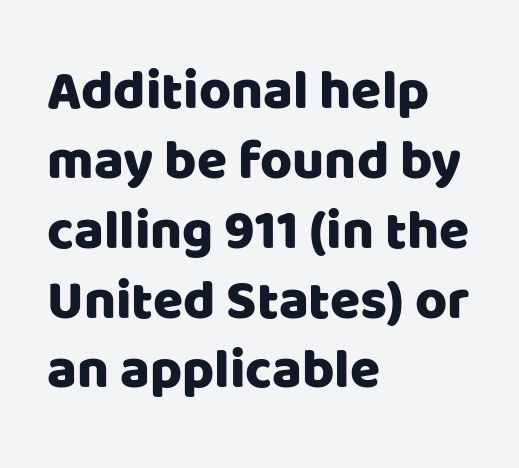
Q: Is the text italic (slanted)? A: No, it is upright.
Q: Is the typeface a serif or a sans-serif typeface? A: Sans-serif.
Q: Is the text underlined? A: No.
Q: How is the paragraph aligned? A: Left-aligned.
Q: Is the spacing between letters normal or unusually wide? A: Normal.
Q: Is the spacing between lines tight, normal or loose? A: Normal.
Q: Width (condensed, normal, or wide)? A: Normal.
Q: Stroke contrast? A: Low.
Q: x-height? A: Large.
Q: Monospaced? A: No.
